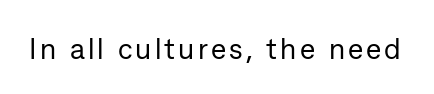
Descenders hang freely into open space. Note: no serifs on the glyphs. Think of a printed novel: that variable character pitch is what you see here. Weight class: somewhere from thin through regular.
